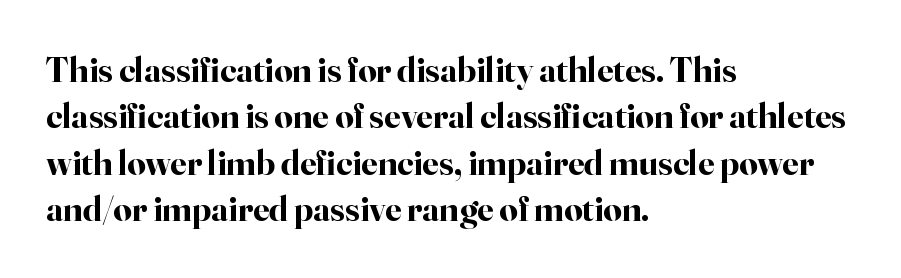
Think of a printed novel: that variable character pitch is what you see here. Compared with typical paragraphs, the rows here are spaced about the same. These lines were composed using upright roman letters. Does extra space separate the letters? No, they use regular spacing. The text block is weighted toward the left margin, trailing off unevenly rightward.
